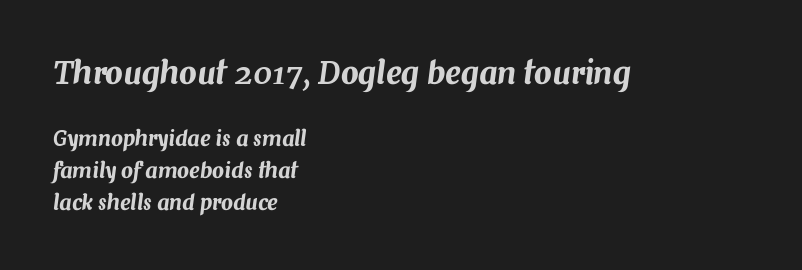
The image shows 31 px text type, italic (leaning right); set left-aligned, normal line spacing (1.53x), normal letter spacing, not underlined; the first (top) block is 1.48x larger; medium stroke contrast and a medium x-height.
